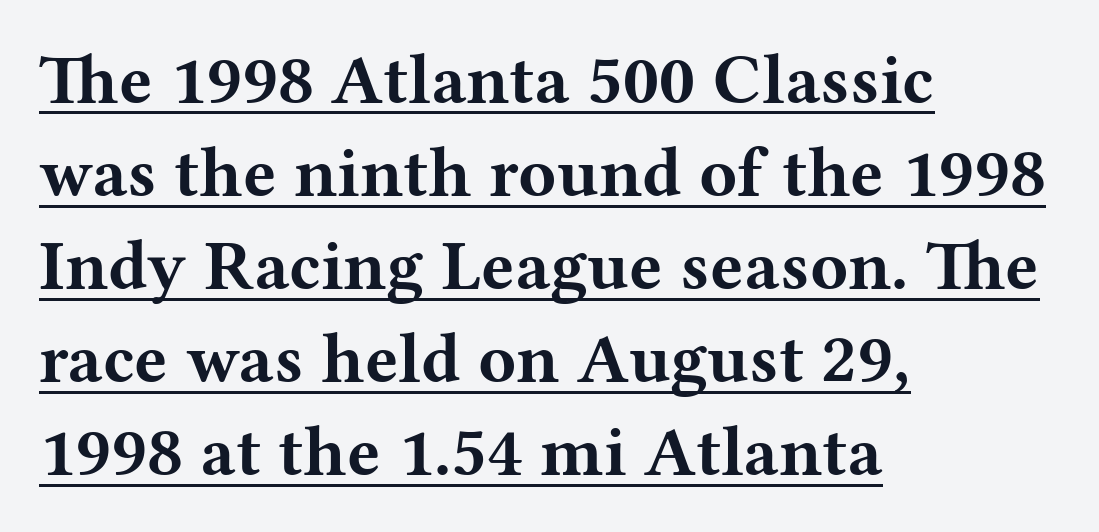
Q: Is the text bold? A: Yes.
Q: Is the text italic (slanted)? A: No, it is upright.
Q: Is the typeface a serif or a sans-serif typeface? A: Serif.
Q: Is the text underlined? A: Yes.
Q: How is the paragraph aligned? A: Left-aligned.
Q: Is the spacing between letters normal or unusually wide? A: Normal.
Q: Is the spacing between lines tight, normal or loose? A: Normal.
Q: Width (condensed, normal, or wide)? A: Wide.
Q: Stroke contrast? A: Medium.
Q: x-height? A: Medium.
Q: Monospaced? A: No.
